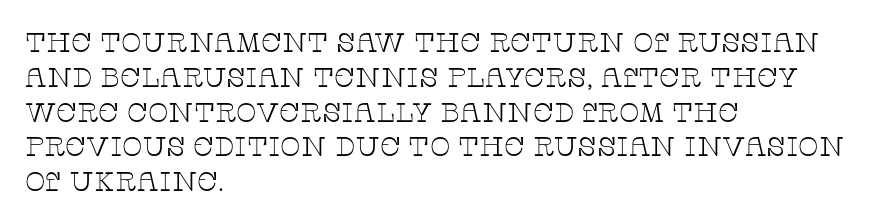
The image shows 27 px text type, upright; set left-aligned, normal line spacing (1.29x), normal letter spacing, not underlined.
